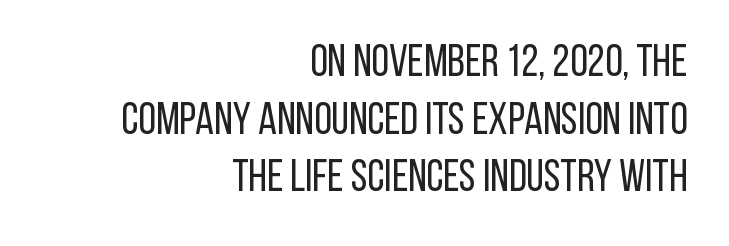
A bare baseline throughout the passage. On a weight scale, this lands at 450 or below. No extra tracking has been applied to these lines. The setting favours the right margin, as signatures and pull-quotes sometimes do. The text was rendered using a sans face with plain stroke endings.
